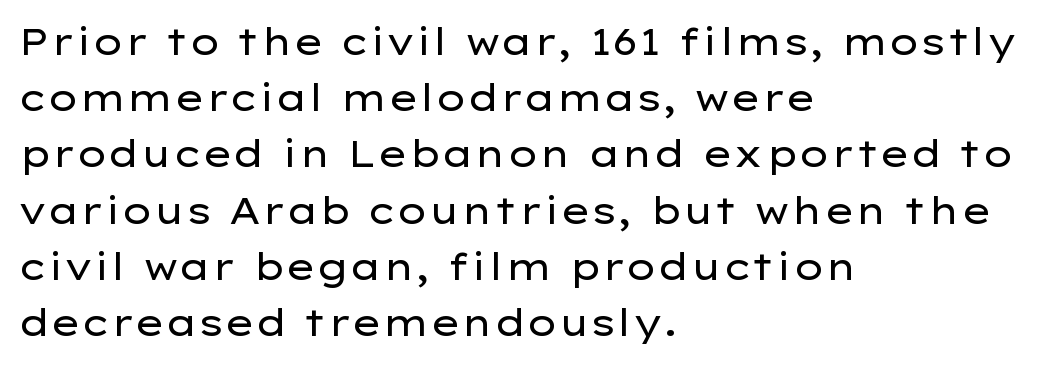
Q: Is the text bold? A: No.
Q: Is the text italic (slanted)? A: No, it is upright.
Q: Is the typeface a serif or a sans-serif typeface? A: Sans-serif.
Q: Is the text underlined? A: No.
Q: How is the paragraph aligned? A: Left-aligned.
Q: Is the spacing between letters normal or unusually wide? A: Normal.
Q: Is the spacing between lines tight, normal or loose? A: Normal.
Q: Width (condensed, normal, or wide)? A: Wide.
Q: Stroke contrast? A: Low.
Q: x-height? A: Medium.
Q: Monospaced? A: No.
